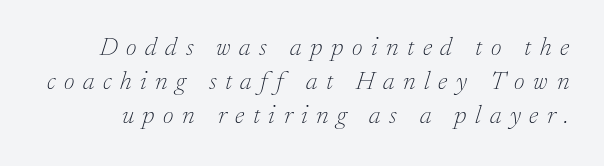
{"italic": "yes", "lean": "right", "slant_degrees": 17, "bold": "no", "underline": "no", "line_spacing": "normal", "line_spacing_ratio": 1.31, "letter_spacing": "wide", "letter_spacing_em": 0.33, "glyph_px": 26}
